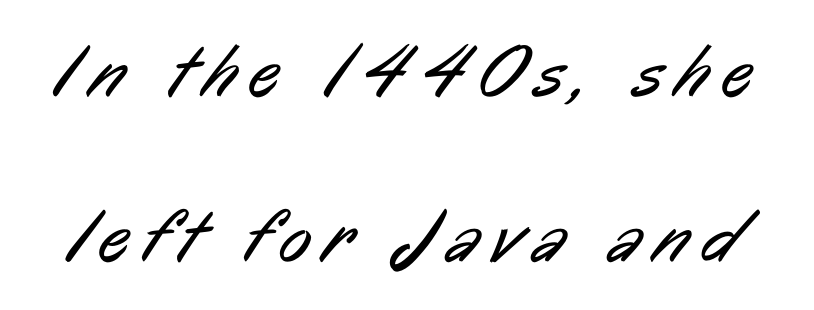
Q: Is the text bold? A: No.
Q: Is the typeface a serif or a sans-serif typeface? A: Sans-serif.
Q: Is the text underlined? A: No.
Q: Is the spacing between lines tight, normal or loose? A: Loose.
Q: Width (condensed, normal, or wide)? A: Condensed.
Q: Stroke contrast? A: Low.
Q: x-height? A: Medium.
Q: Monospaced? A: No.
